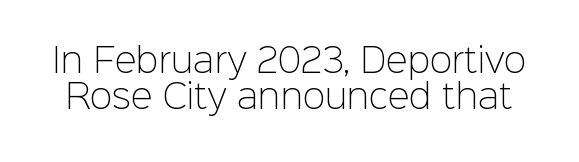
The image shows 33 px light sans-serif type, upright; set tight line spacing (1.08x), normal letter spacing, not underlined; low stroke contrast and a medium x-height.
